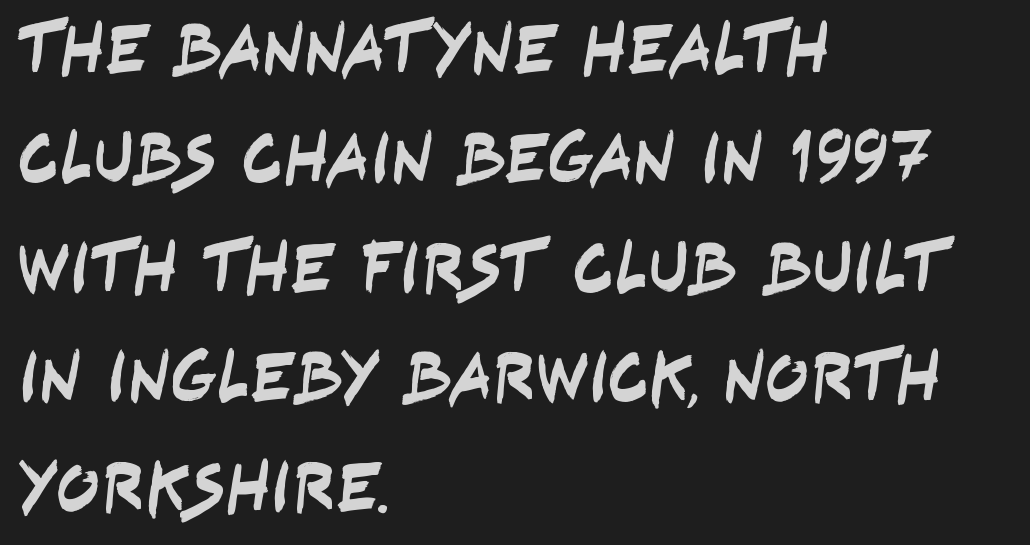
Q: Is the typeface a serif or a sans-serif typeface? A: Sans-serif.
Q: Is the text underlined? A: No.
Q: How is the paragraph aligned? A: Left-aligned.
Q: Is the spacing between letters normal or unusually wide? A: Normal.
Q: Is the spacing between lines tight, normal or loose? A: Normal.
Q: Width (condensed, normal, or wide)? A: Condensed.
Q: Stroke contrast? A: Low.
Q: x-height? A: Large.
Q: Monospaced? A: No.
